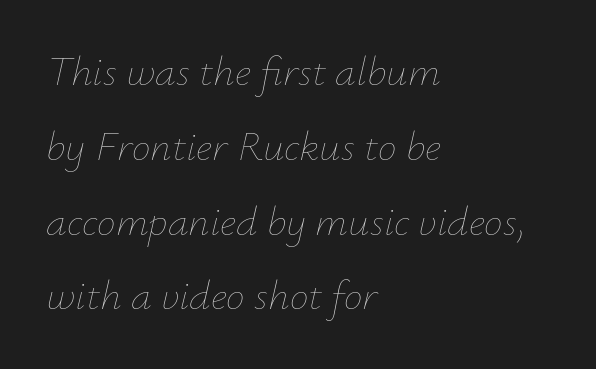
{"italic": "yes", "lean": "right", "slant_degrees": 12, "bold": "no", "weight": "thin", "width": "normal", "stroke_contrast": "low", "x_height": "small", "monospaced": "no", "underline": "no", "align": "left", "line_spacing_ratio": 1.78, "letter_spacing": "normal", "letter_spacing_em": 0.0, "glyph_px": 42}
